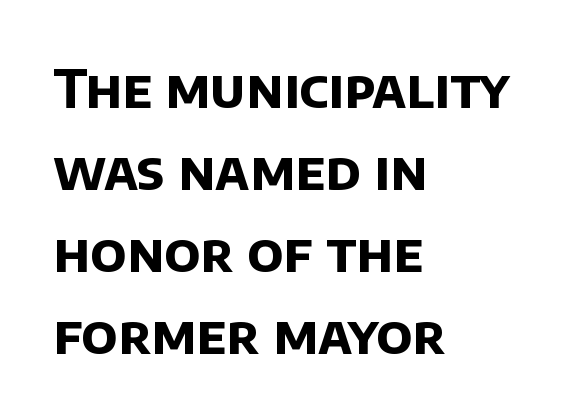
Q: Is the text bold? A: Yes.
Q: Is the typeface a serif or a sans-serif typeface? A: Sans-serif.
Q: Is the text underlined? A: No.
Q: How is the paragraph aligned? A: Left-aligned.
Q: Is the spacing between letters normal or unusually wide? A: Normal.
Q: Is the spacing between lines tight, normal or loose? A: Normal.
Q: Width (condensed, normal, or wide)? A: Normal.
Q: Stroke contrast? A: Low.
Q: x-height? A: Large.
Q: Monospaced? A: No.
